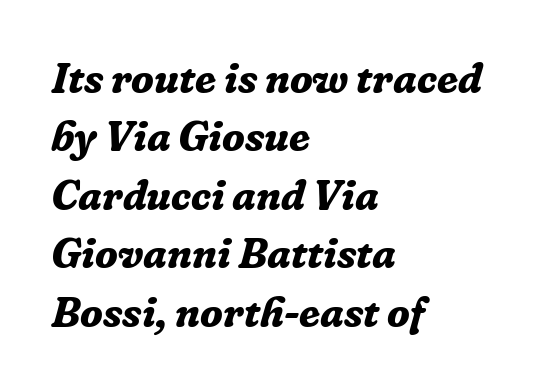
Q: Is the text bold? A: Yes.
Q: Is the text italic (slanted)? A: Yes, it leans right by about 16 degrees.
Q: Is the typeface a serif or a sans-serif typeface? A: Serif.
Q: Is the text underlined? A: No.
Q: How is the paragraph aligned? A: Left-aligned.
Q: Is the spacing between letters normal or unusually wide? A: Normal.
Q: Is the spacing between lines tight, normal or loose? A: Normal.
Q: Width (condensed, normal, or wide)? A: Normal.
Q: Stroke contrast? A: Low.
Q: x-height? A: Medium.
Q: Monospaced? A: No.
